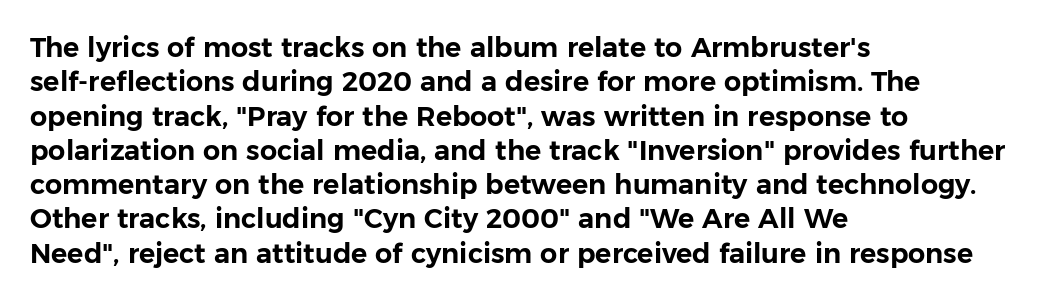
The image shows 27 px text type, upright; set left-aligned, normal line spacing (1.27x), normal letter spacing, not underlined.
